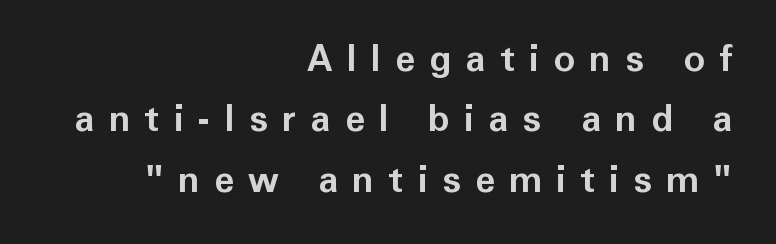
{"serif": "no", "italic": "no", "bold": "yes", "weight": "bold", "width": "normal", "stroke_contrast": "low", "x_height": "medium", "monospaced": "no", "underline": "no", "align": "right", "line_spacing": "normal", "line_spacing_ratio": 1.68, "letter_spacing": "wide", "letter_spacing_em": 0.4, "glyph_px": 36}
